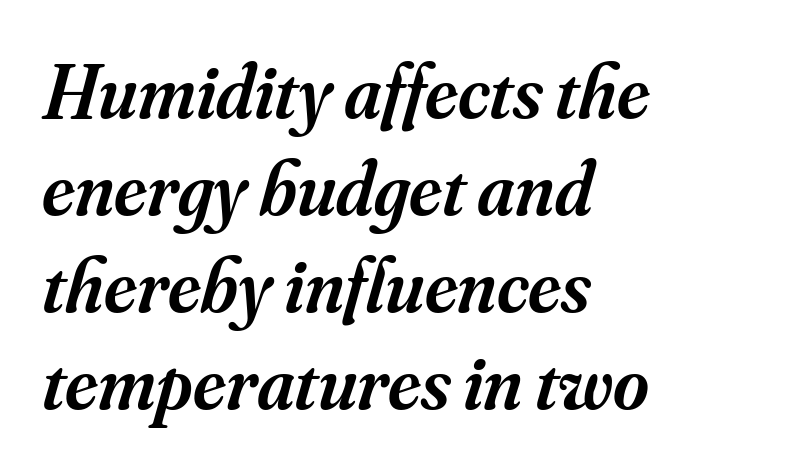
Tracking here is standard; glyphs follow each other at the usual distance. The block of text has a typical density, with ordinary space between rows. One-word summary of the alignment: left. Its strokes are somewhat broadened, the hallmark of semibold type.
